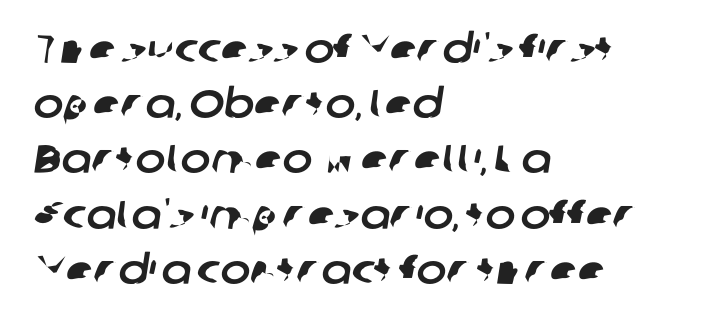
Quick note: interline space is typical. This sample uses a sans-serif face. Students, note that the glyphs here touch the page at normal intervals. Clear beneath every line of the passage. The text block is weighted toward the left margin, trailing off unevenly rightward.
